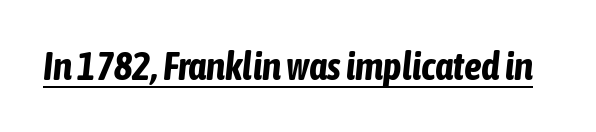
These lines keep a tight, regular rhythm from letter to letter. Thick stems and heavy bowls — unmistakably bold. Is there an underline? Yes — a line sits under the letters. This is oblique type, the kind used for emphasis or titles. Think of a printed novel: that variable character pitch is what you see here.
